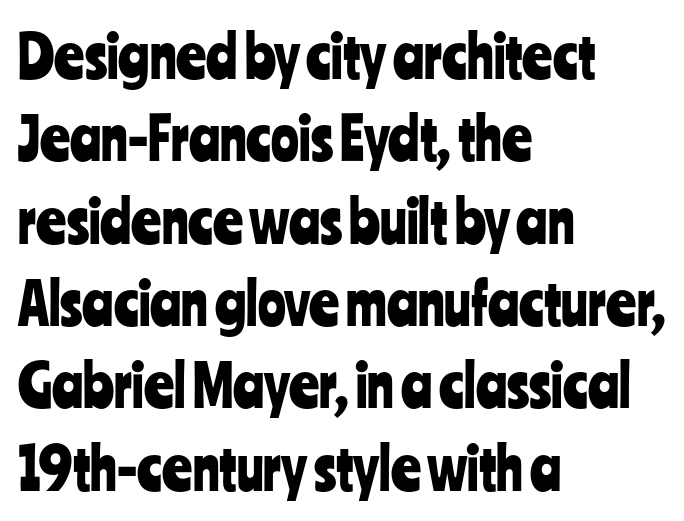
The image shows 58 px condensed sans-serif type, upright; set left-aligned, normal line spacing (1.42x), normal letter spacing, not underlined; low stroke contrast and a medium x-height.
